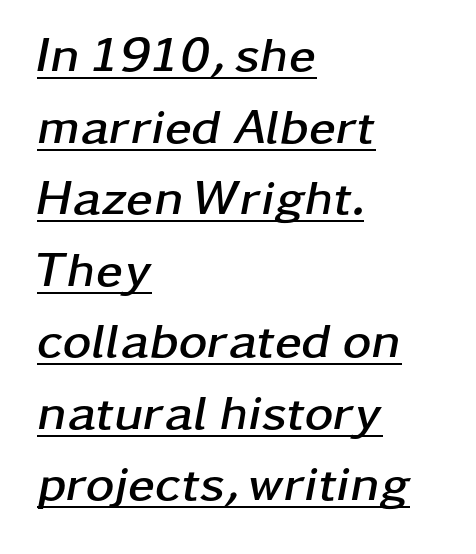
{"italic": "yes", "lean": "right", "slant_degrees": 11, "bold": "yes", "weight": "semibold", "width": "wide", "stroke_contrast": "low", "x_height": "medium", "monospaced": "no", "underline": "yes", "align": "left", "line_spacing": "normal", "line_spacing_ratio": 1.46, "letter_spacing": "normal", "letter_spacing_em": 0.0, "glyph_px": 49}
